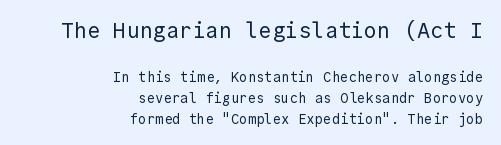
{"italic": "no", "bold": "no", "underline": "no", "align": "right", "line_spacing": "normal", "line_spacing_ratio": 1.5, "letter_spacing": "normal", "letter_spacing_em": 0.0, "larger_block": "first", "size_ratio": 1.57, "glyph_px": 22}
